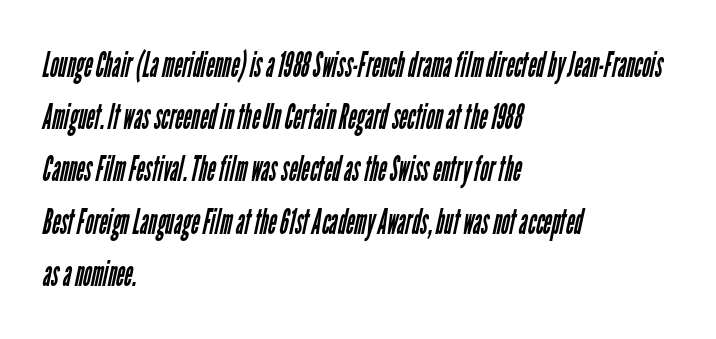
The designer went with a sans here, leaving each stem footless. Nothing heavy about these letters — not bold at all. Spacing verdict: proportional, widths tailored to each character. Interline gaps are of average width in this sample. This rendering uses left alignment, leaving the right contour irregular.
